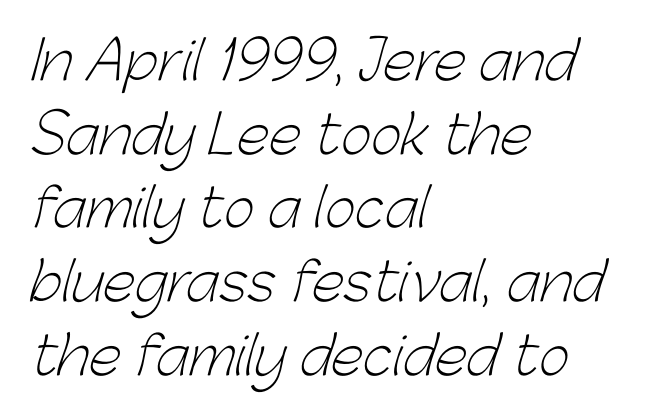
{"serif": "no", "bold": "no", "weight": "light", "width": "normal", "stroke_contrast": "low", "x_height": "medium", "monospaced": "no", "underline": "no", "align": "left", "line_spacing": "normal", "line_spacing_ratio": 1.39, "letter_spacing": "normal", "letter_spacing_em": 0.0, "glyph_px": 53}
